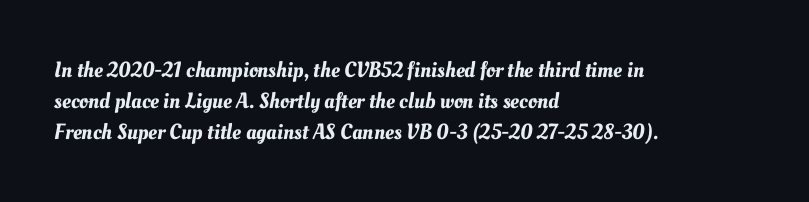
Letters rest on an invisible, unmarked baseline. How would I describe the line gaps? Plain and ordinary. Each word holds together tightly as a unit, with standard inter-letter gaps. These lines stack with their left ends in a neat column.
